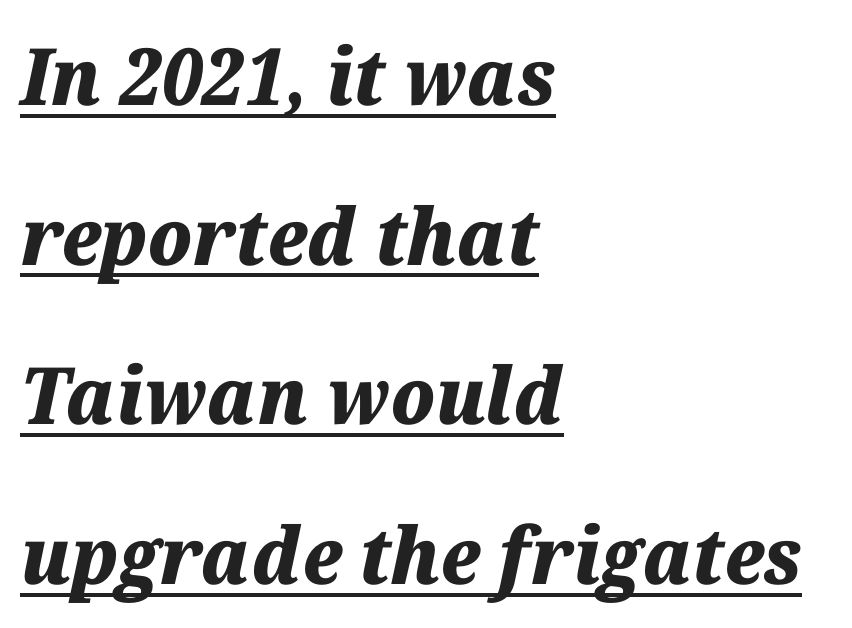
{"italic": "yes", "lean": "right", "slant_degrees": 12, "bold": "yes", "weight": "heavy", "width": "normal", "stroke_contrast": "medium", "x_height": "medium", "monospaced": "no", "underline": "yes", "align": "left", "line_spacing": "loose", "line_spacing_ratio": 2.02, "letter_spacing": "normal", "letter_spacing_em": 0.0, "glyph_px": 79}
